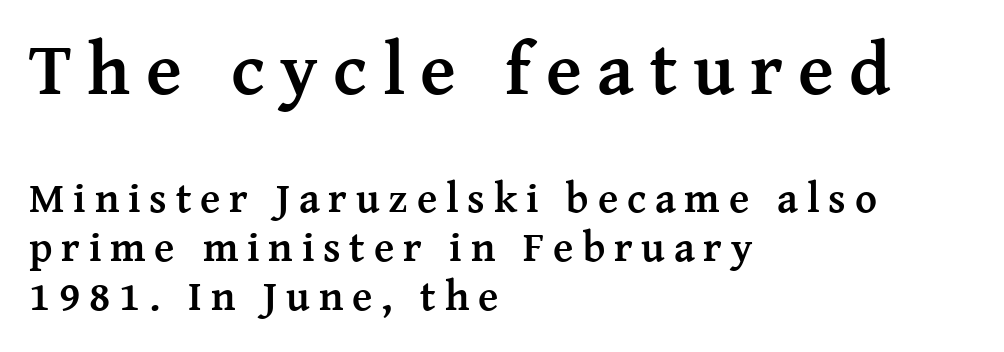
Q: Is the text bold? A: Yes.
Q: Is the text italic (slanted)? A: No, it is upright.
Q: Is the typeface a serif or a sans-serif typeface? A: Serif.
Q: Is the text underlined? A: No.
Q: How is the paragraph aligned? A: Left-aligned.
Q: Is the spacing between letters normal or unusually wide? A: Unusually wide.
Q: Which block of text is set in a larger size, the first (top) or the second (bottom)? A: The first (top) one.
Q: Width (condensed, normal, or wide)? A: Normal.
Q: Stroke contrast? A: Medium.
Q: x-height? A: Medium.
Q: Monospaced? A: No.
